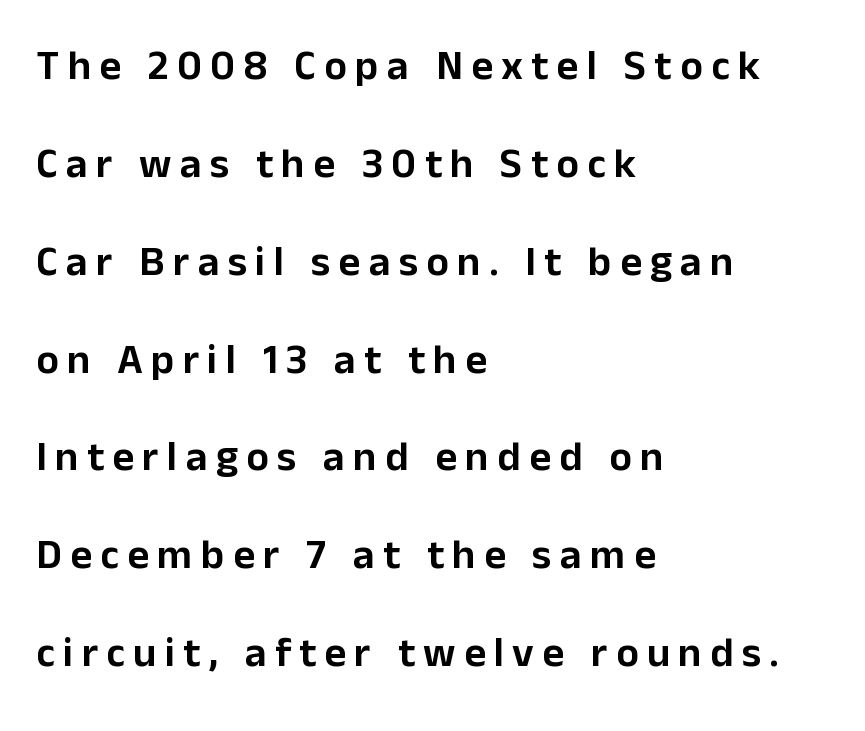
Stroke terminals: plain, sans-serif. Glyph-to-glyph distance is far greater than everyday printed text. Is there much room between lines? Yes — plenty of vertical air separates them. Characters remain perfectly vertical along every line. Casual observation: everything's shoved over to the left. These lines are rendered in a variable-pitch font.
